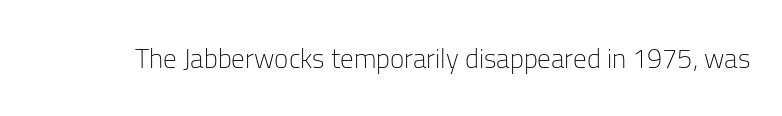
Has an underline been added? It has not. The type is set solid horizontally, with unmodified tracking. The characters are drawn with everyday or finer stroke widths. Every character sits straight up, as roman type does.
